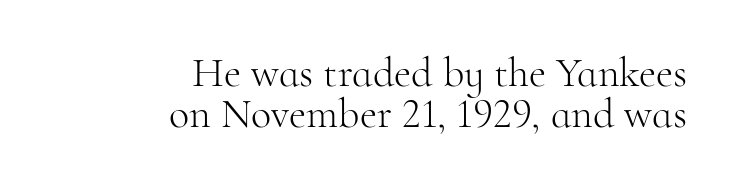
Q: Is the text bold? A: No.
Q: Is the text italic (slanted)? A: No, it is upright.
Q: Is the typeface a serif or a sans-serif typeface? A: Serif.
Q: Is the text underlined? A: No.
Q: How is the paragraph aligned? A: Right-aligned.
Q: Is the spacing between letters normal or unusually wide? A: Normal.
Q: Is the spacing between lines tight, normal or loose? A: Tight.
Q: Width (condensed, normal, or wide)? A: Normal.
Q: Stroke contrast? A: High.
Q: x-height? A: Small.
Q: Monospaced? A: No.
